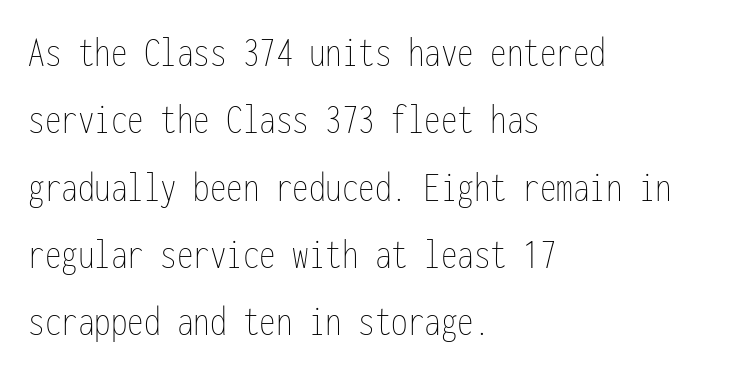
{"italic": "no", "bold": "no", "weight": "thin", "width": "condensed", "stroke_contrast": "low", "x_height": "medium", "monospaced": "yes", "underline": "no", "align": "left", "line_spacing": "normal", "line_spacing_ratio": 1.53, "letter_spacing": "normal", "letter_spacing_em": 0.0, "glyph_px": 44}
